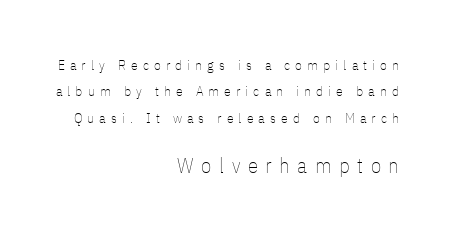
{"italic": "no", "bold": "no", "underline": "no", "align": "right", "line_spacing_ratio": 1.89, "letter_spacing": "wide", "letter_spacing_em": 0.36, "larger_block": "second", "size_ratio": 1.5, "glyph_px": 21}
